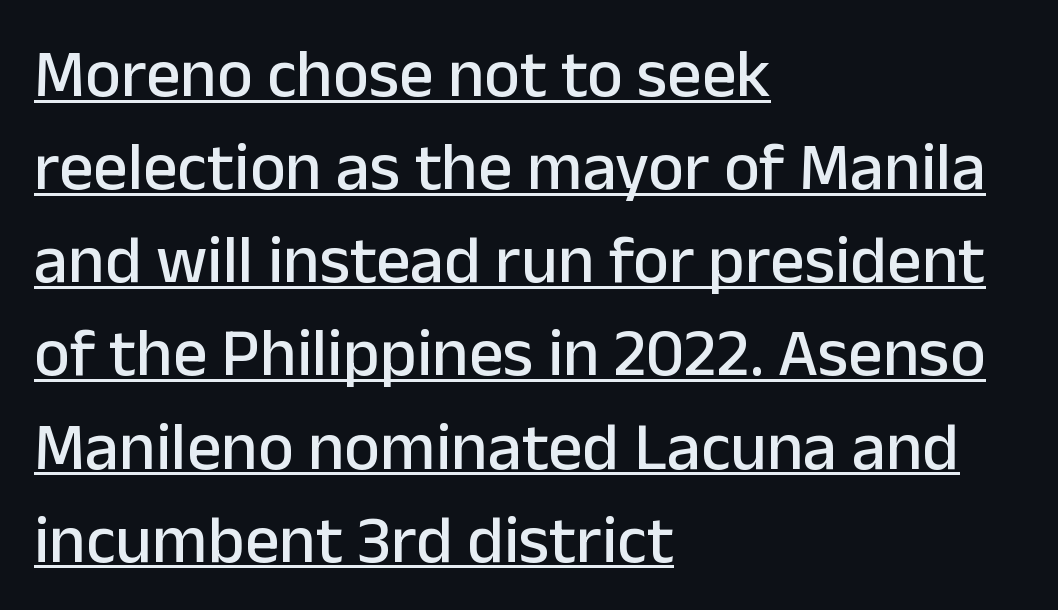
The image shows 68 px sans-serif type, upright; set left-aligned, normal line spacing (1.37x), normal letter spacing, underlined; low stroke contrast and a medium x-height.
